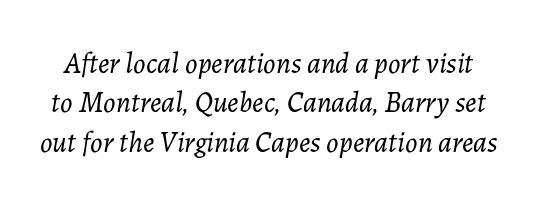
Summary of vertical rhythm: regular, with standard interline spacing. The space beneath each line is pristine and unruled. Students, note that the glyphs here touch the page at normal intervals. These lines are rendered in a variable-pitch font.
